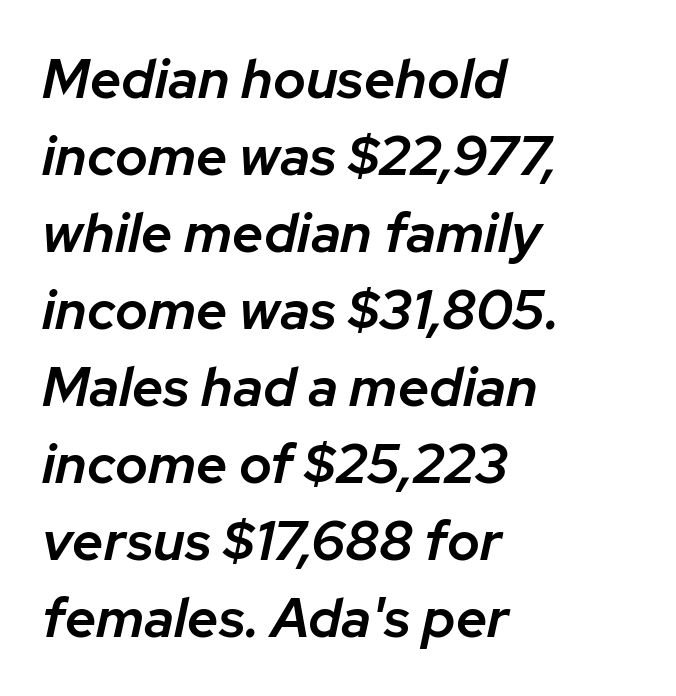
{"italic": "yes", "lean": "right", "slant_degrees": 12, "bold": "semi", "weight": "semibold", "width": "normal", "stroke_contrast": "low", "x_height": "medium", "monospaced": "no", "underline": "no", "align": "left", "line_spacing": "normal", "line_spacing_ratio": 1.4, "letter_spacing": "normal", "letter_spacing_em": 0.0, "glyph_px": 55}
